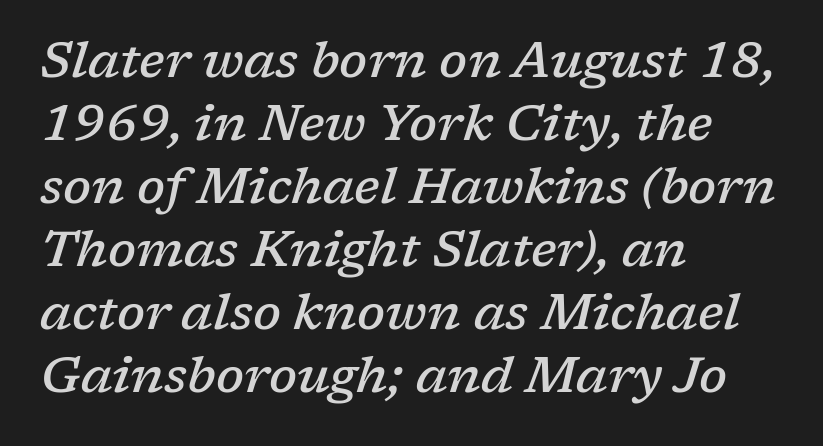
Q: Is the text bold? A: Semi-bold.
Q: Is the text italic (slanted)? A: Yes, it leans right by about 17 degrees.
Q: Is the typeface a serif or a sans-serif typeface? A: Serif.
Q: Is the text underlined? A: No.
Q: How is the paragraph aligned? A: Left-aligned.
Q: Is the spacing between letters normal or unusually wide? A: Normal.
Q: Is the spacing between lines tight, normal or loose? A: Normal.
Q: Width (condensed, normal, or wide)? A: Normal.
Q: Stroke contrast? A: Low.
Q: x-height? A: Medium.
Q: Monospaced? A: No.
